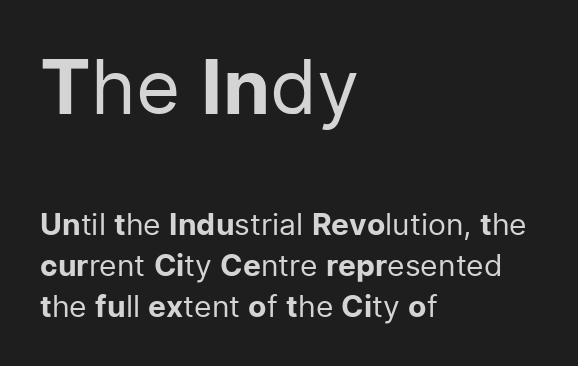
Spacing between characters is what you'd get straight out of the box. Observe the absence of serifs on each vertical stroke in this sample. Think of a printed novel: that variable character pitch is what you see here. This block has exactly the height ordinary leading produces. The type sits square on the baseline with zero lean. A quiet, ordinary-to-light weight characterises the typeface.
